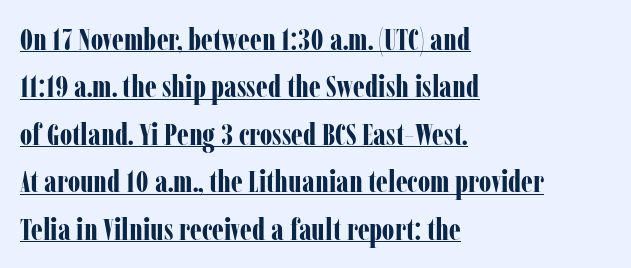
{"serif": "yes", "italic": "no", "bold": "yes", "weight": "bold", "width": "condensed", "stroke_contrast": "low", "x_height": "medium", "monospaced": "no", "underline": "yes", "align": "left", "line_spacing": "normal", "line_spacing_ratio": 1.53, "letter_spacing": "normal", "letter_spacing_em": 0.0, "glyph_px": 31}
